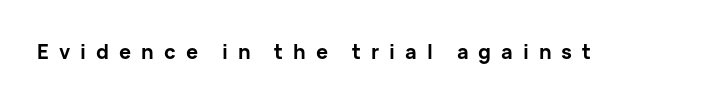
{"italic": "no", "bold": "yes", "underline": "no", "letter_spacing": "wide", "letter_spacing_em": 0.5, "glyph_px": 20}
